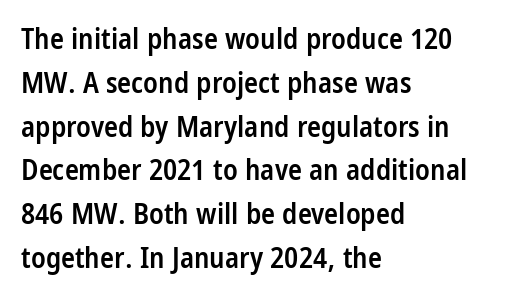
{"serif": "no", "italic": "no", "bold": "semi", "weight": "semibold", "width": "condensed", "stroke_contrast": "low", "x_height": "large", "monospaced": "no", "underline": "no", "align": "left", "line_spacing": "normal", "line_spacing_ratio": 1.51, "letter_spacing": "normal", "letter_spacing_em": 0.0, "glyph_px": 29}
